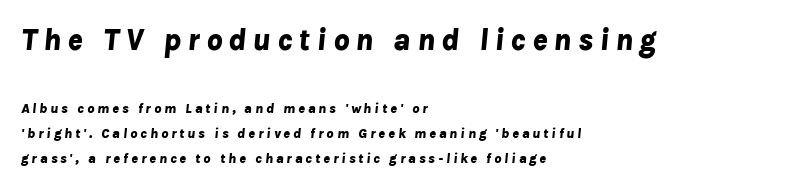
Q: Is the text bold? A: Yes.
Q: Is the text italic (slanted)? A: Yes, it leans right by about 8 degrees.
Q: Is the text underlined? A: No.
Q: How is the paragraph aligned? A: Left-aligned.
Q: Is the spacing between letters normal or unusually wide? A: Unusually wide.
Q: Which block of text is set in a larger size, the first (top) or the second (bottom)? A: The first (top) one.
Q: Width (condensed, normal, or wide)? A: Normal.
Q: Stroke contrast? A: Low.
Q: x-height? A: Medium.
Q: Monospaced? A: No.
